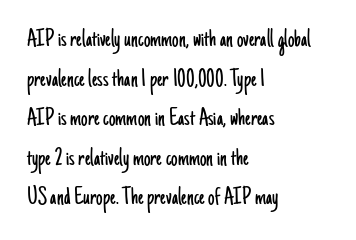
{"italic": "no", "bold": "no", "underline": "no", "align": "left", "line_spacing": "normal", "line_spacing_ratio": 1.52, "letter_spacing": "normal", "letter_spacing_em": 0.0, "glyph_px": 26}
